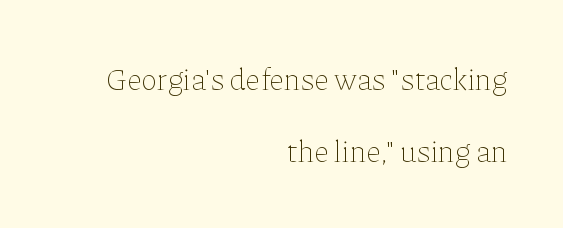
The image shows 31 px thin type, upright; set right-aligned, loose line spacing (2.33x), normal letter spacing, not underlined; low stroke contrast and a medium x-height.
